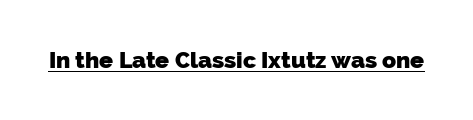
The image shows 23 px bold type; set normal letter spacing, underlined.
